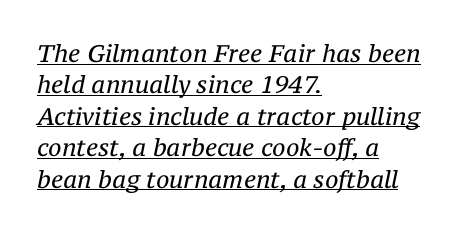
Is this a heavy cut? Hardly; it is regular or lighter. Honestly, the row spacing looks completely unremarkable. Each line of the rendering has a horizontal stroke beneath the glyphs. Notice how the passage keeps a crisp vertical edge on the left only.
